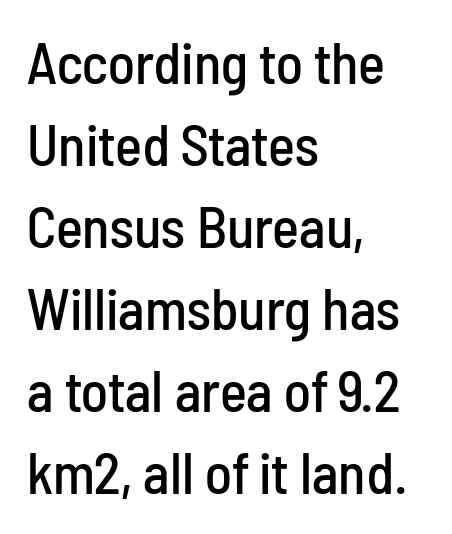
The image shows 57 px condensed sans-serif type, upright; set left-aligned, normal line spacing (1.44x), normal letter spacing, not underlined; low stroke contrast and a medium x-height.
